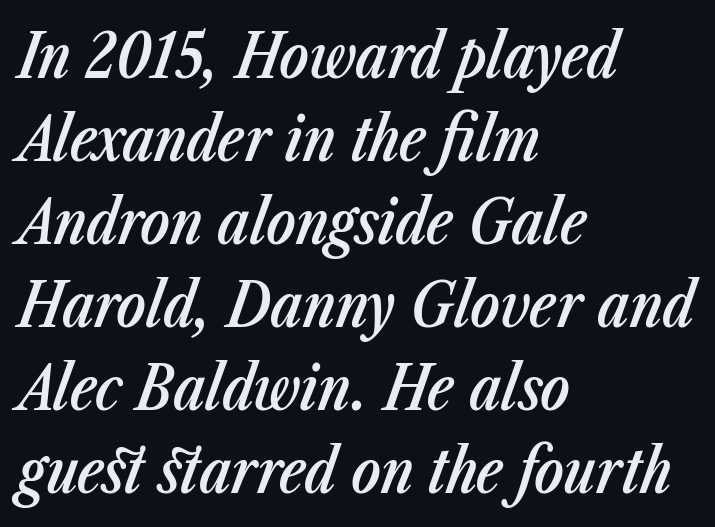
The image shows 61 px semibold, condensed type, italic (leaning right); set left-aligned, normal line spacing (1.36x), normal letter spacing, not underlined; low stroke contrast and a medium x-height.
